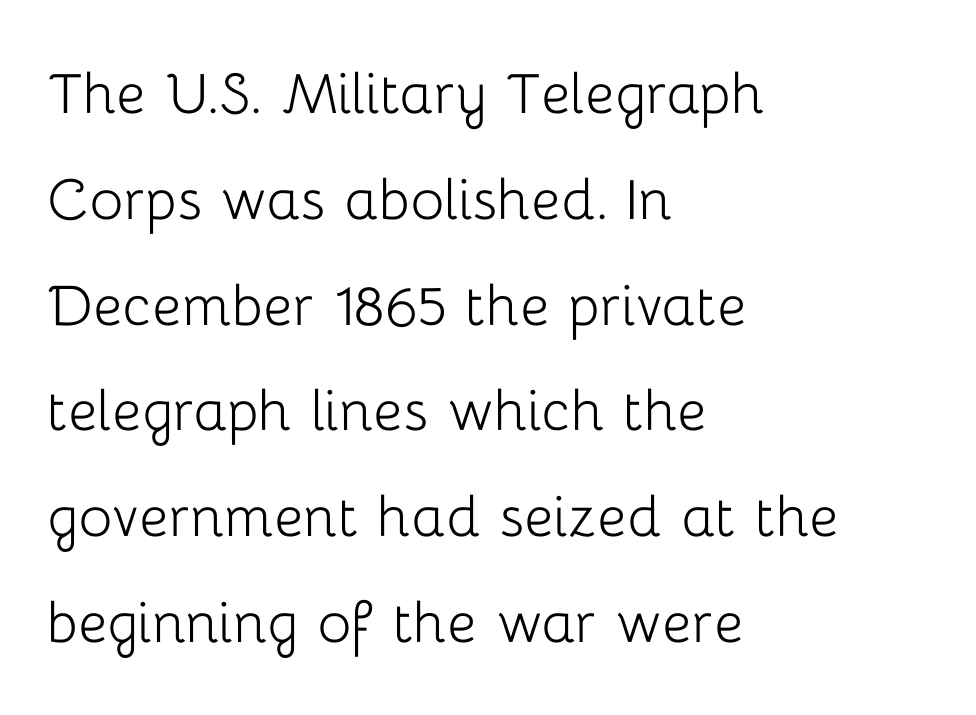
Q: Is the text bold? A: No.
Q: Is the text italic (slanted)? A: No, it is upright.
Q: Is the typeface a serif or a sans-serif typeface? A: Sans-serif.
Q: Is the text underlined? A: No.
Q: How is the paragraph aligned? A: Left-aligned.
Q: Is the spacing between letters normal or unusually wide? A: Normal.
Q: Is the spacing between lines tight, normal or loose? A: Normal.
Q: Width (condensed, normal, or wide)? A: Normal.
Q: Stroke contrast? A: Low.
Q: x-height? A: Medium.
Q: Monospaced? A: No.
